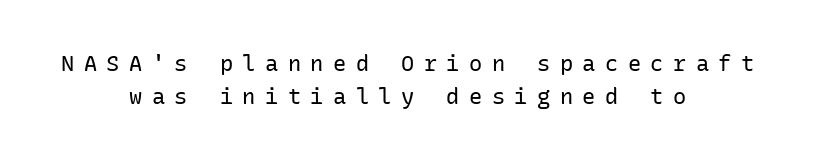
Q: Is the text bold? A: No.
Q: Is the text italic (slanted)? A: No, it is upright.
Q: Is the text underlined? A: No.
Q: How is the paragraph aligned? A: Centered.
Q: Is the spacing between letters normal or unusually wide? A: Unusually wide.
Q: Is the spacing between lines tight, normal or loose? A: Normal.
